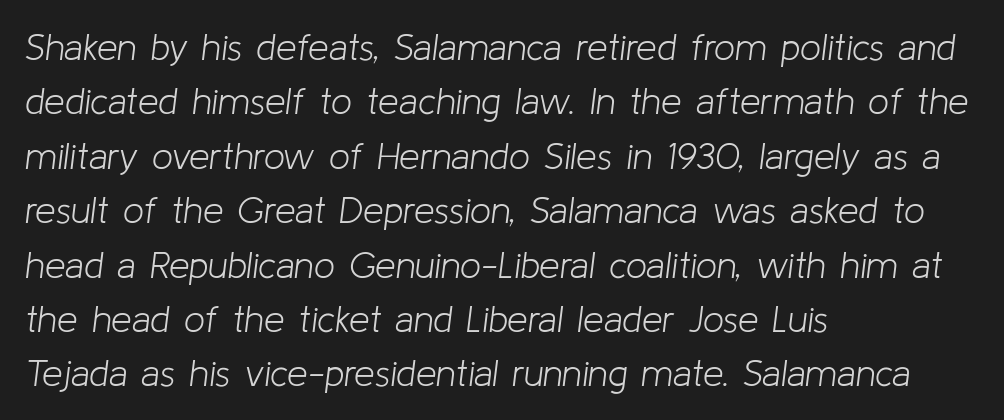
The rendering applies a slant to the glyphs. Each stroke keeps to a modest, everyday thickness or less. Each letter keeps its own natural width here, so spacing adapts to shape. The words here are not underlined.
